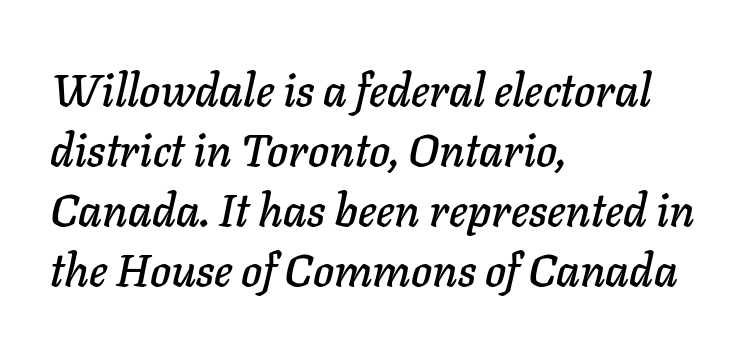
The font's italic variant was chosen for this text. Is the block centered? No — it sits flush against the left margin. Do the characters align in a grid? No, the font is proportional. Interline gaps are of average width in this sample. Is the letter spacing exaggerated? No — it looks like the ordinary default. The area under the type is left untouched.
